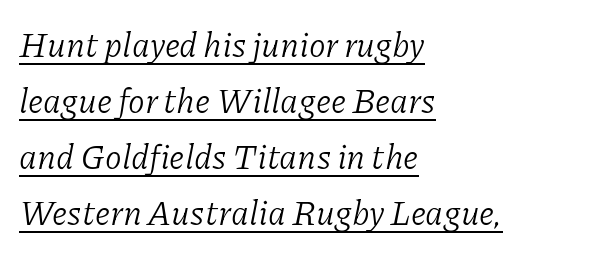
The letters carry serifs — small finishing strokes at the ends of their stems. In terms of posture, this sample is oblique. A continuous stroke trails under the words, as in a hyperlink. These lines are rendered in a variable-pitch font. These lines keep a tight, regular rhythm from letter to letter.
